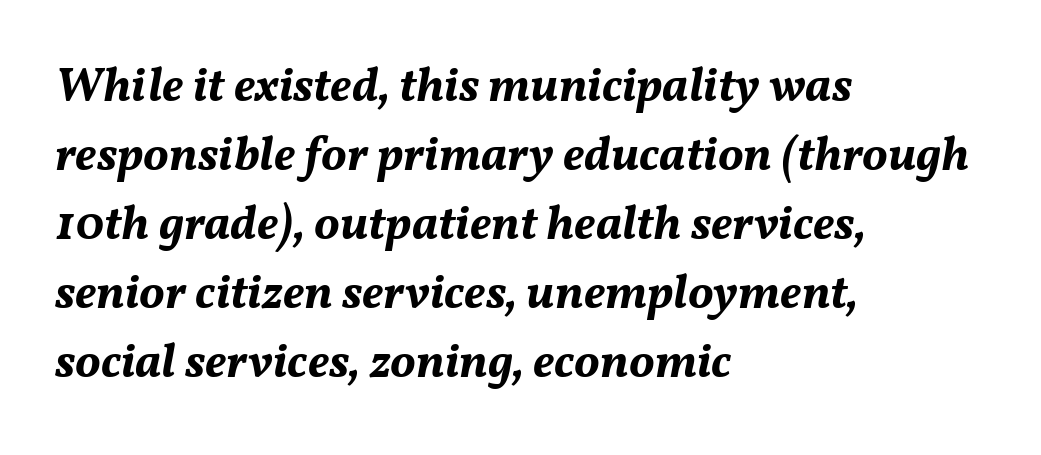
{"italic": "yes", "lean": "right", "slant_degrees": 11, "bold": "yes", "weight": "bold", "width": "normal", "stroke_contrast": "medium", "x_height": "medium", "monospaced": "no", "underline": "no", "align": "left", "line_spacing": "normal", "line_spacing_ratio": 1.44, "letter_spacing": "normal", "letter_spacing_em": 0.0, "glyph_px": 48}
